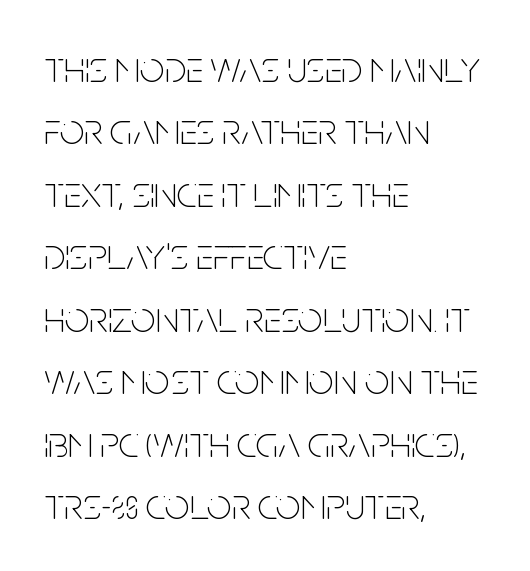
Nope, no serifs anywhere on these letters. Summary of weight: not heavy and not bold. Does the leading feel generous? No, just average. Standard letterfit; no display-style spreading of the glyphs.
